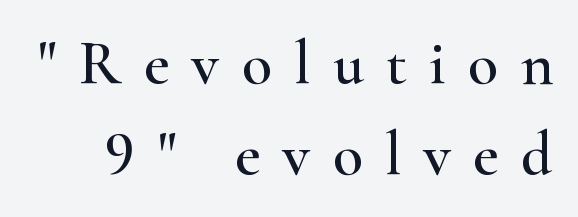
{"serif": "yes", "italic": "no", "width": "wide", "stroke_contrast": "high", "x_height": "small", "monospaced": "no", "underline": "no", "line_spacing": "normal", "line_spacing_ratio": 1.46, "letter_spacing": "wide", "letter_spacing_em": 0.36, "glyph_px": 62}
